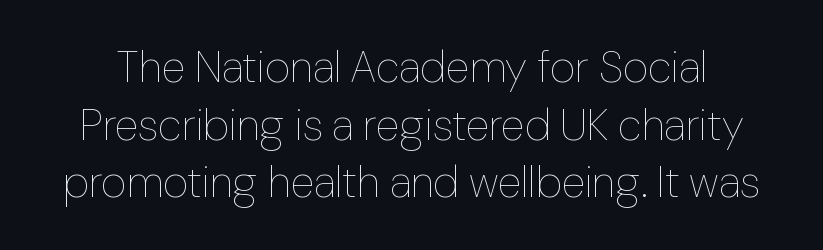
{"italic": "no", "bold": "no", "weight": "thin", "width": "normal", "stroke_contrast": "low", "x_height": "medium", "monospaced": "no", "underline": "no", "line_spacing": "normal", "line_spacing_ratio": 1.31, "letter_spacing": "normal", "letter_spacing_em": 0.0, "glyph_px": 44}
